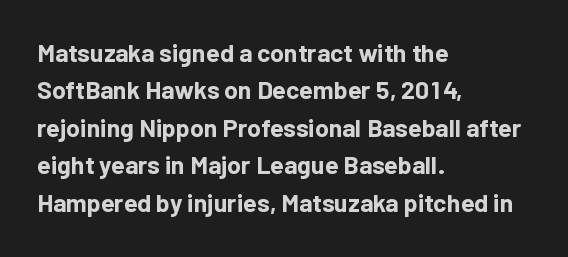
Q: Is the text bold? A: Yes.
Q: Is the text italic (slanted)? A: No, it is upright.
Q: Is the text underlined? A: No.
Q: How is the paragraph aligned? A: Left-aligned.
Q: Is the spacing between letters normal or unusually wide? A: Normal.
Q: Is the spacing between lines tight, normal or loose? A: Normal.
